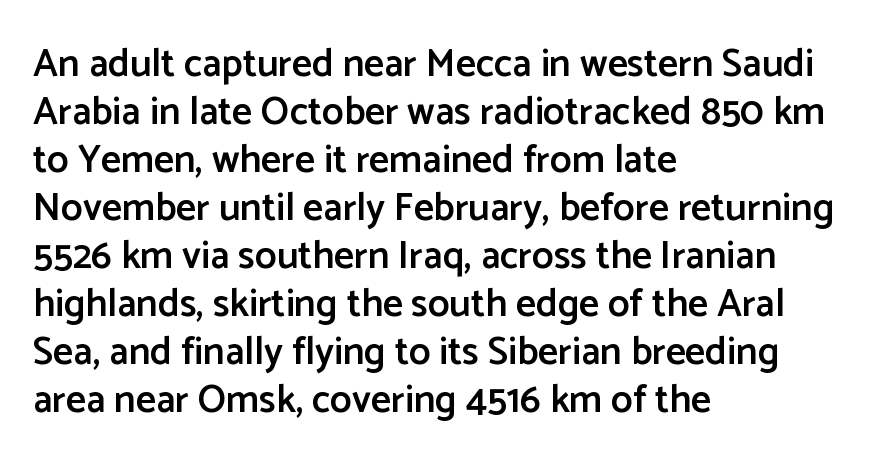
Q: Is the text bold? A: Semi-bold.
Q: Is the text italic (slanted)? A: No, it is upright.
Q: Is the typeface a serif or a sans-serif typeface? A: Sans-serif.
Q: Is the text underlined? A: No.
Q: How is the paragraph aligned? A: Left-aligned.
Q: Is the spacing between letters normal or unusually wide? A: Normal.
Q: Width (condensed, normal, or wide)? A: Normal.
Q: Stroke contrast? A: Low.
Q: x-height? A: Medium.
Q: Monospaced? A: No.
